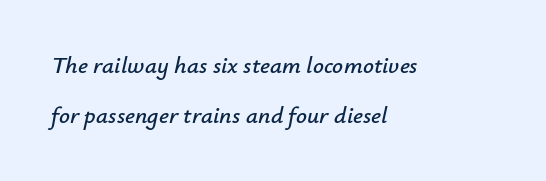
Q: Is the text italic (slanted)? A: Yes, it leans right by about 12 degrees.
Q: Is the text underlined? A: No.
Q: How is the paragraph aligned? A: Left-aligned.
Q: Is the spacing between letters normal or unusually wide? A: Normal.
Q: Is the spacing between lines tight, normal or loose? A: Loose.
